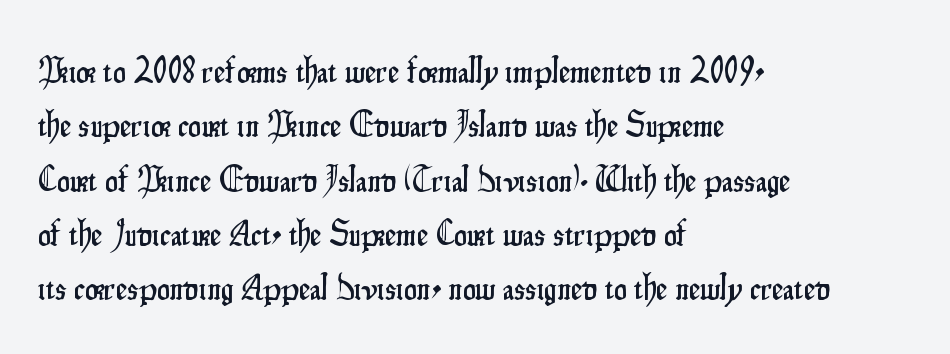
The image shows 36 px condensed sans-serif type, upright; set left-aligned, normal line spacing (1.51x), normal letter spacing, not underlined; low stroke contrast and a small x-height.
